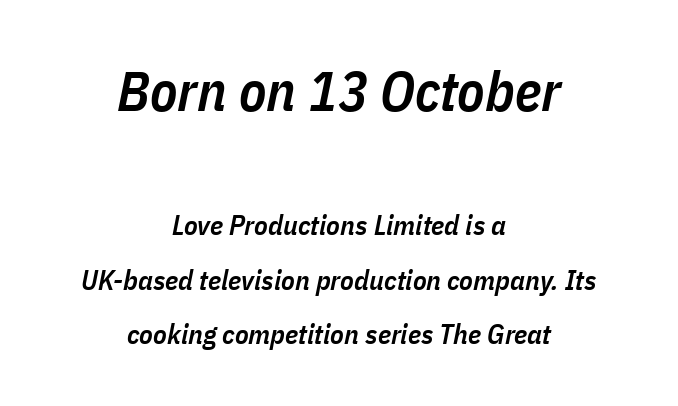
The image shows 56 px semibold, condensed type, italic (leaning right); set centered, loose line spacing (1.94x), normal letter spacing, not underlined; the first (top) block is 2.0x larger; low stroke contrast and a medium x-height.
